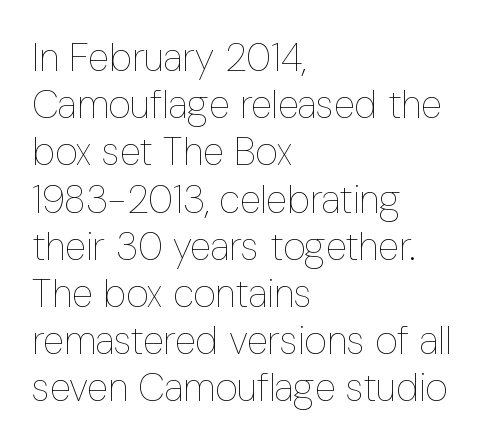
Check under the words: just untouched page. The ragged edge is on the right, which tells us the setting is flush left. Ascenders rise straight up at ninety degrees. Compared with typical body copy, the letter spacing here is the same. Is the type heavy? It reads as light-to-regular instead.
